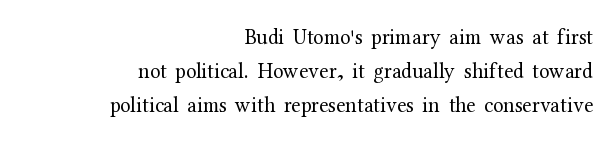
The strokes carry an ordinary text weight at most. Horizontal alignment here is rightward, an uncommon choice for prose. Nope, not italic — everything's standing straight. The face used here is rendered with its standard letterfit.
